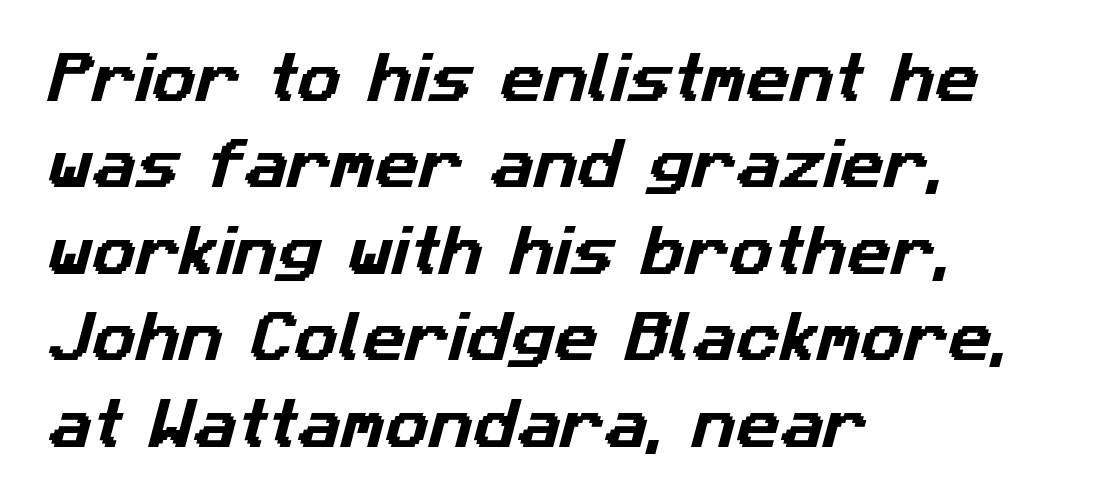
{"serif": "no", "width": "normal", "stroke_contrast": "low", "x_height": "medium", "monospaced": "no", "underline": "no", "align": "left", "line_spacing": "normal", "line_spacing_ratio": 1.6, "letter_spacing": "normal", "letter_spacing_em": 0.0, "glyph_px": 54}
